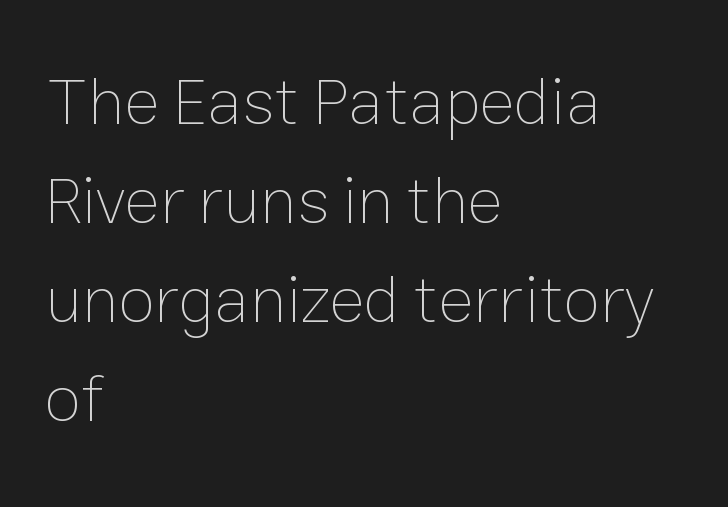
The image shows 67 px thin type, upright; set left-aligned, normal line spacing (1.48x), normal letter spacing, not underlined; low stroke contrast and a medium x-height.
